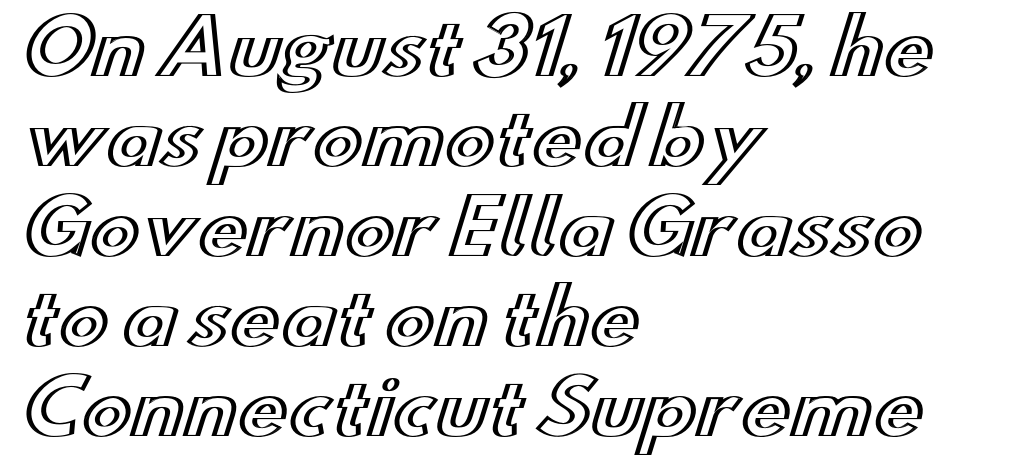
{"width": "wide", "x_height": "small", "monospaced": "no", "underline": "no", "align": "left", "line_spacing_ratio": 1.2, "letter_spacing": "normal", "letter_spacing_em": 0.0, "glyph_px": 75}
